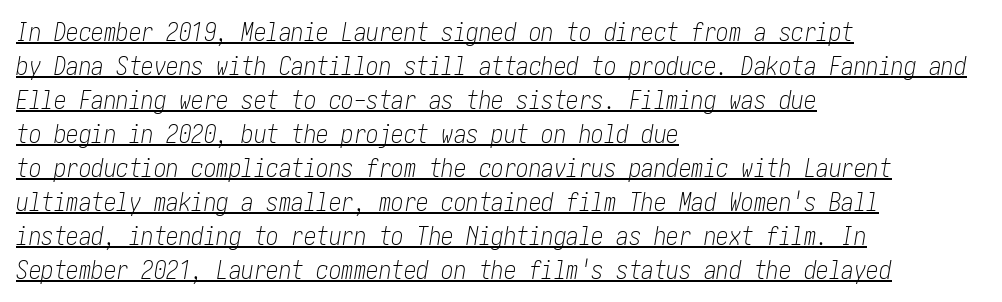
The image shows 25 px text type, italic (leaning right); set left-aligned, normal line spacing (1.36x), normal letter spacing, underlined.
